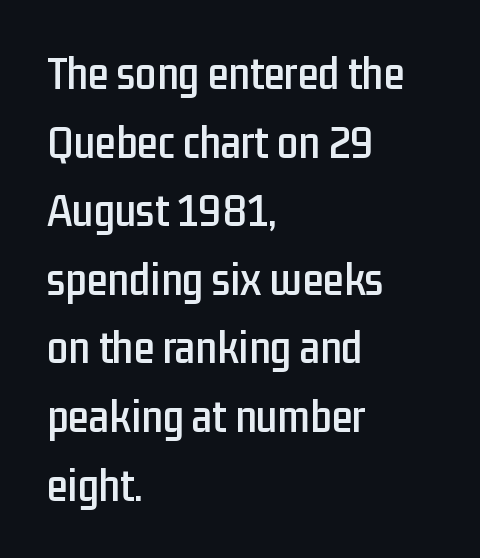
Q: Is the text italic (slanted)? A: No, it is upright.
Q: Is the typeface a serif or a sans-serif typeface? A: Sans-serif.
Q: Is the text underlined? A: No.
Q: How is the paragraph aligned? A: Left-aligned.
Q: Is the spacing between letters normal or unusually wide? A: Normal.
Q: Is the spacing between lines tight, normal or loose? A: Normal.
Q: Width (condensed, normal, or wide)? A: Condensed.
Q: Stroke contrast? A: Low.
Q: x-height? A: Medium.
Q: Monospaced? A: No.
